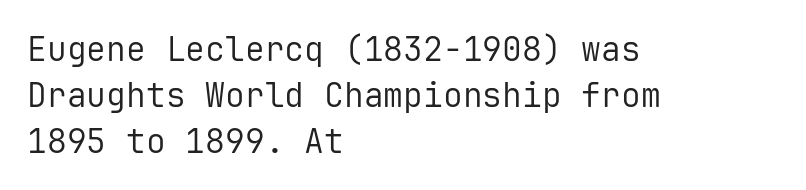
Vertically, the passage feels balanced, rows spaced as you'd expect. Does the copy run flush right? No — it runs flush left. Every character here occupies the same horizontal width, giving the sample a typewriter-like rhythm. The horizontal fit of the characters is conventional and even. Has an underline been added? It has not. Weight: in the light-to-regular range.
